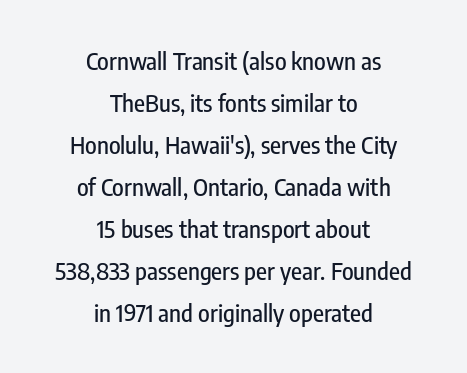
The image shows 24 px text type, upright; set centered, line spacing 1.75x, normal letter spacing, not underlined.
